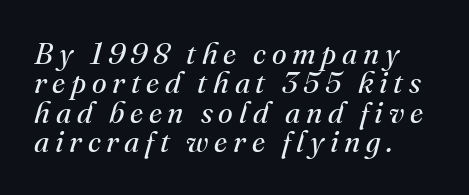
The image shows 30 px regular-weight serif type, italic (leaning right); set left-aligned, tight line spacing (0.98x), not underlined; medium stroke contrast and a small x-height.
